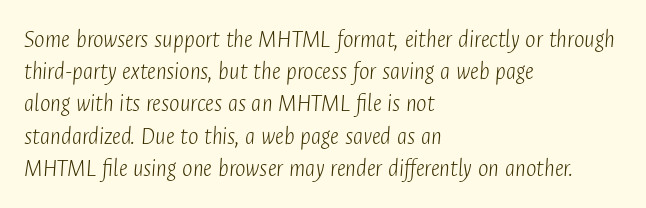
The image shows 25 px text type, italic (leaning right); set left-aligned, normal line spacing (1.29x), normal letter spacing, not underlined.
